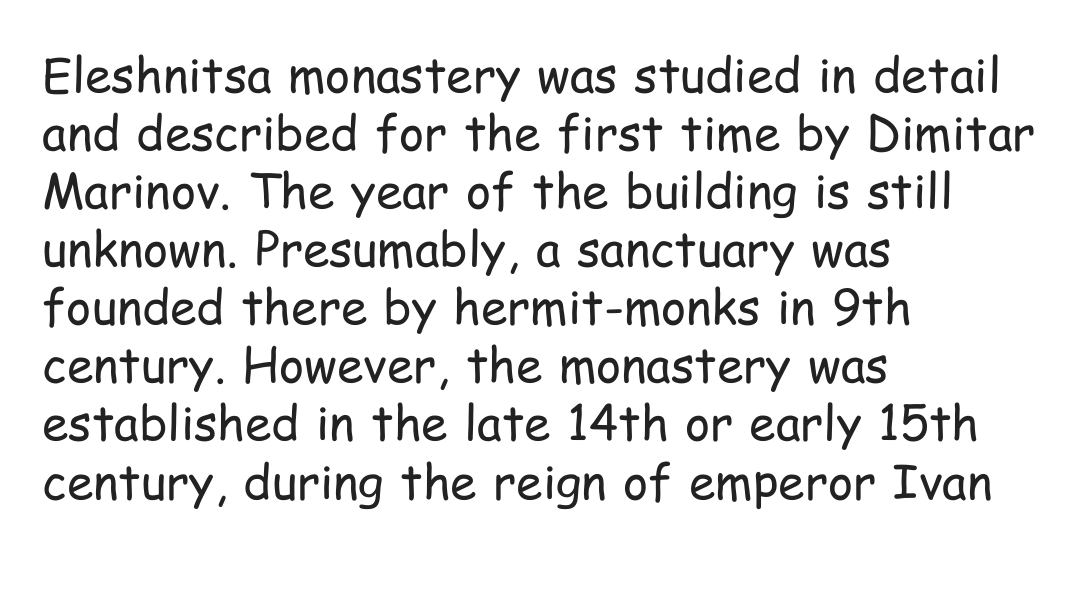
Q: Is the text bold? A: No.
Q: Is the text italic (slanted)? A: No, it is upright.
Q: Is the typeface a serif or a sans-serif typeface? A: Sans-serif.
Q: Is the text underlined? A: No.
Q: How is the paragraph aligned? A: Left-aligned.
Q: Is the spacing between letters normal or unusually wide? A: Normal.
Q: Width (condensed, normal, or wide)? A: Condensed.
Q: Stroke contrast? A: Low.
Q: x-height? A: Medium.
Q: Monospaced? A: No.
